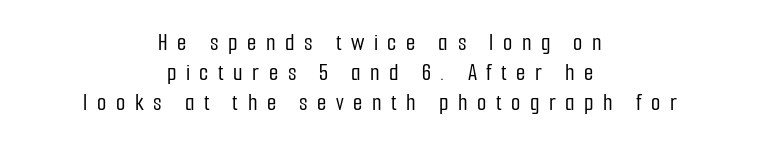
The image shows 24 px text type, upright; set centered, normal line spacing (1.25x), unusually wide letter spacing (+0.4 em), not underlined.
